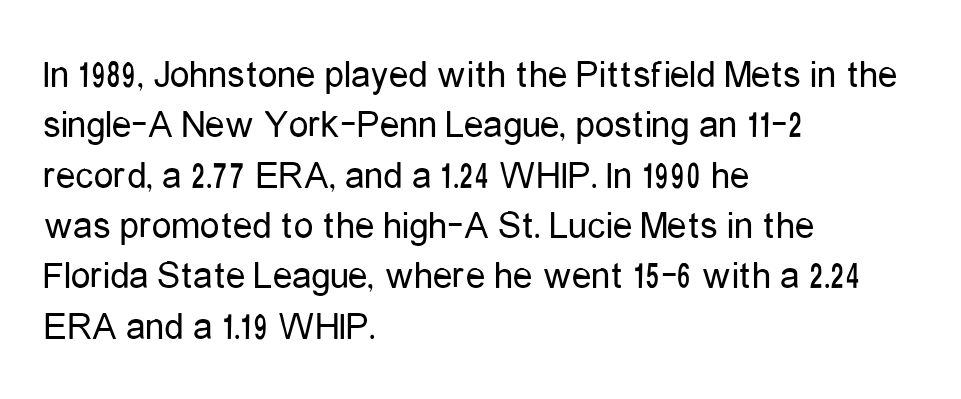
Q: Is the text bold? A: No.
Q: Is the text italic (slanted)? A: No, it is upright.
Q: Is the typeface a serif or a sans-serif typeface? A: Sans-serif.
Q: Is the text underlined? A: No.
Q: How is the paragraph aligned? A: Left-aligned.
Q: Is the spacing between letters normal or unusually wide? A: Normal.
Q: Is the spacing between lines tight, normal or loose? A: Normal.
Q: Width (condensed, normal, or wide)? A: Condensed.
Q: Stroke contrast? A: Low.
Q: x-height? A: Medium.
Q: Monospaced? A: No.
